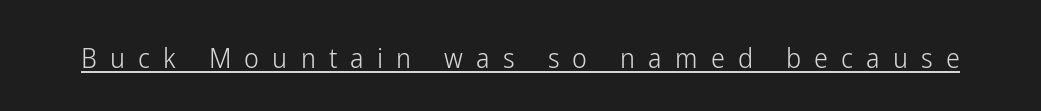
The image shows 28 px light, condensed sans-serif type, upright; set unusually wide letter spacing (+0.47 em), underlined; low stroke contrast and a medium x-height.
